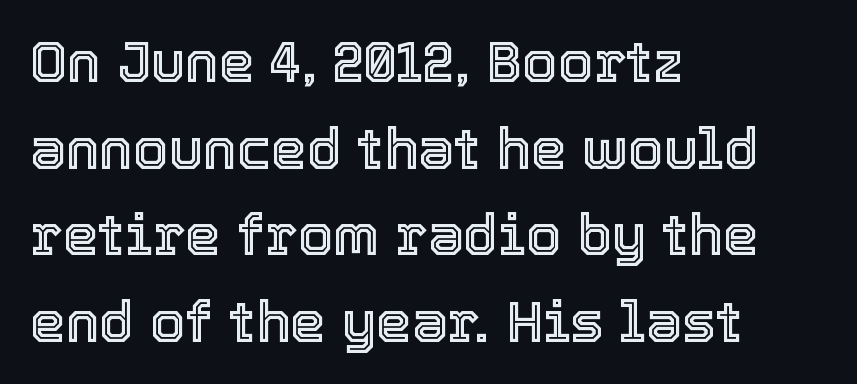
Q: Is the text italic (slanted)? A: No, it is upright.
Q: Is the text underlined? A: No.
Q: How is the paragraph aligned? A: Left-aligned.
Q: Is the spacing between letters normal or unusually wide? A: Normal.
Q: Is the spacing between lines tight, normal or loose? A: Normal.
Q: Width (condensed, normal, or wide)? A: Normal.
Q: x-height? A: Medium.
Q: Monospaced? A: No.
